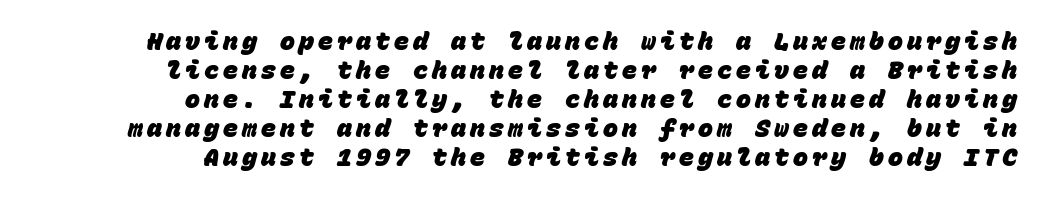
The image shows 25 px bold type; set right-aligned, line spacing 1.16x, not underlined.
